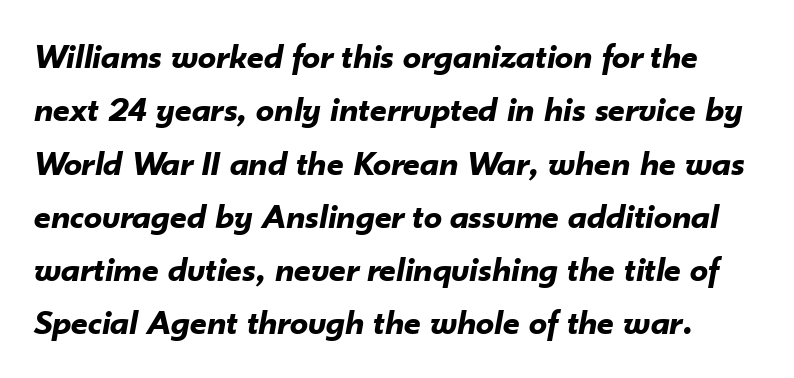
{"italic": "yes", "lean": "right", "slant_degrees": 10, "bold": "yes", "weight": "bold", "width": "normal", "stroke_contrast": "low", "x_height": "small", "monospaced": "no", "underline": "no", "line_spacing": "normal", "line_spacing_ratio": 1.48, "letter_spacing": "normal", "letter_spacing_em": 0.0, "glyph_px": 36}
